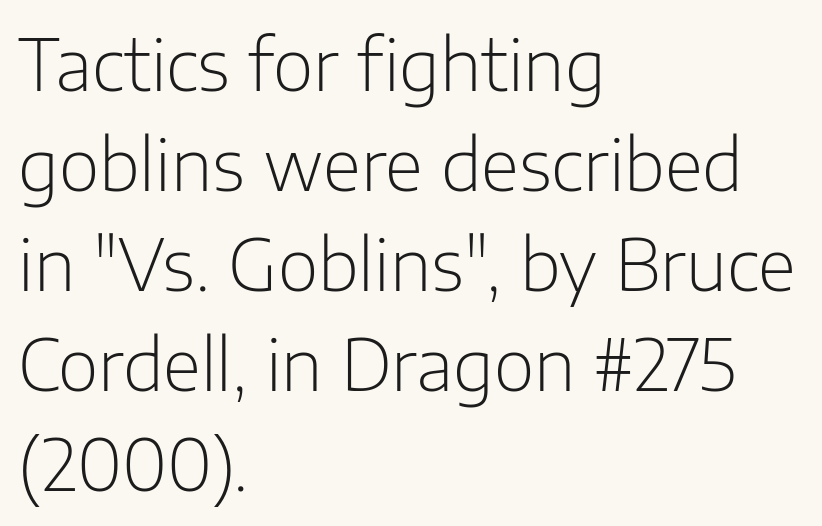
{"serif": "no", "italic": "no", "bold": "no", "weight": "light", "width": "normal", "stroke_contrast": "low", "x_height": "medium", "monospaced": "no", "underline": "no", "align": "left", "line_spacing": "normal", "line_spacing_ratio": 1.43, "letter_spacing": "normal", "letter_spacing_em": 0.0, "glyph_px": 70}
